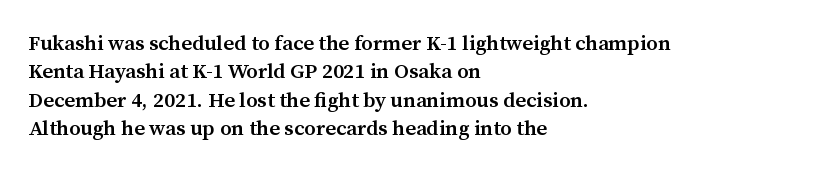
{"italic": "no", "bold": "semi", "underline": "no", "align": "left", "line_spacing": "normal", "line_spacing_ratio": 1.35, "letter_spacing": "normal", "letter_spacing_em": 0.0, "glyph_px": 21}
